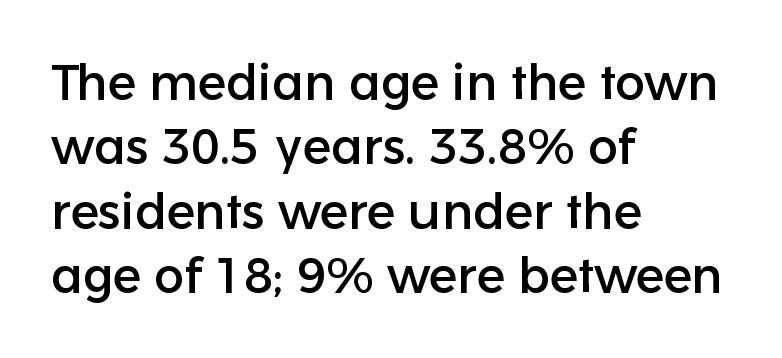
The image shows 50 px sans-serif type, upright; set left-aligned, normal line spacing (1.29x), normal letter spacing, not underlined; low stroke contrast and a medium x-height.
